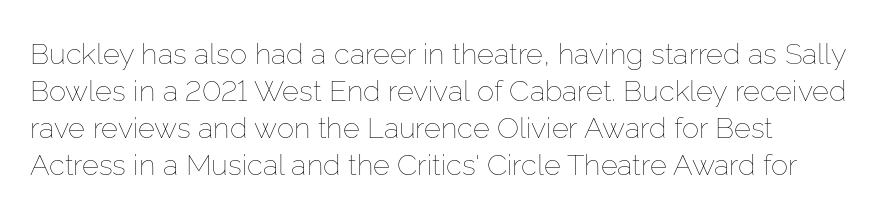
Q: Is the text bold? A: No.
Q: Is the text italic (slanted)? A: No, it is upright.
Q: Is the text underlined? A: No.
Q: Is the spacing between letters normal or unusually wide? A: Normal.
Q: Is the spacing between lines tight, normal or loose? A: Normal.
Q: Width (condensed, normal, or wide)? A: Normal.
Q: Stroke contrast? A: Low.
Q: x-height? A: Medium.
Q: Monospaced? A: No.
